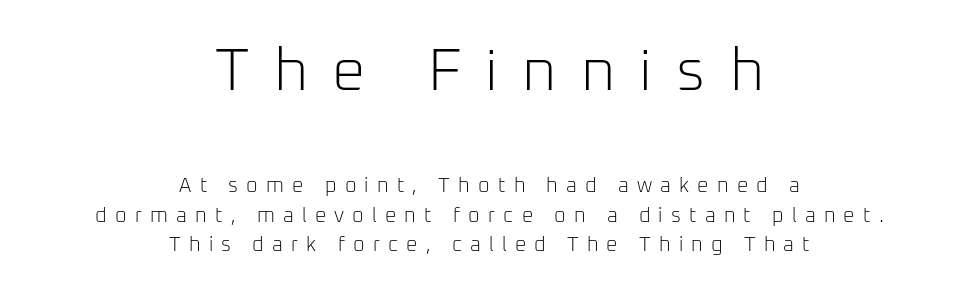
{"serif": "no", "italic": "no", "bold": "no", "weight": "light", "width": "normal", "stroke_contrast": "low", "x_height": "medium", "monospaced": "no", "underline": "no", "align": "center", "line_spacing": "normal", "line_spacing_ratio": 1.46, "letter_spacing": "wide", "letter_spacing_em": 0.41, "larger_block": "first", "size_ratio": 2.95, "glyph_px": 59}
